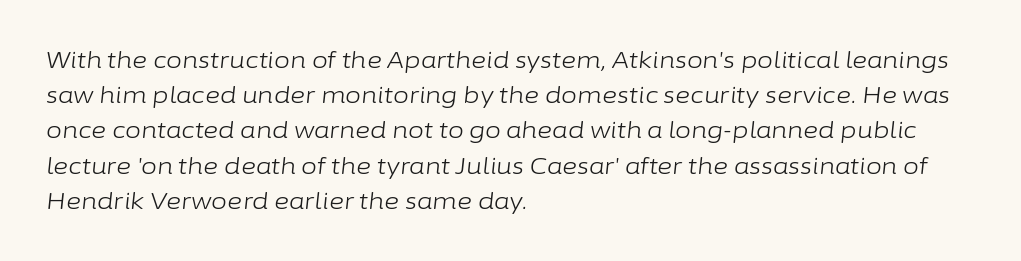
Q: Is the text bold? A: No.
Q: Is the text italic (slanted)? A: Yes, it leans right by about 6 degrees.
Q: Is the text underlined? A: No.
Q: How is the paragraph aligned? A: Left-aligned.
Q: Is the spacing between letters normal or unusually wide? A: Normal.
Q: Is the spacing between lines tight, normal or loose? A: Normal.
